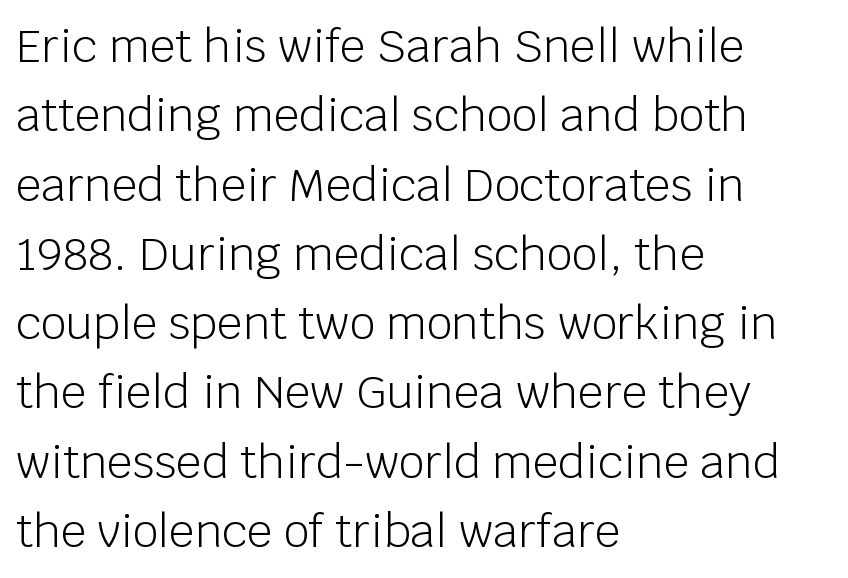
Q: Is the text bold? A: No.
Q: Is the text italic (slanted)? A: No, it is upright.
Q: Is the typeface a serif or a sans-serif typeface? A: Sans-serif.
Q: Is the text underlined? A: No.
Q: How is the paragraph aligned? A: Left-aligned.
Q: Is the spacing between letters normal or unusually wide? A: Normal.
Q: Is the spacing between lines tight, normal or loose? A: Normal.
Q: Width (condensed, normal, or wide)? A: Normal.
Q: Stroke contrast? A: Low.
Q: x-height? A: Large.
Q: Monospaced? A: No.
